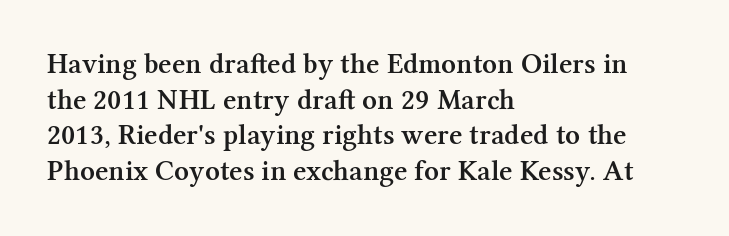
{"serif": "yes", "italic": "no", "bold": "semi", "weight": "semibold", "width": "normal", "stroke_contrast": "medium", "x_height": "medium", "monospaced": "no", "underline": "no", "align": "left", "line_spacing_ratio": 1.23, "letter_spacing": "normal", "letter_spacing_em": 0.0, "glyph_px": 29}
